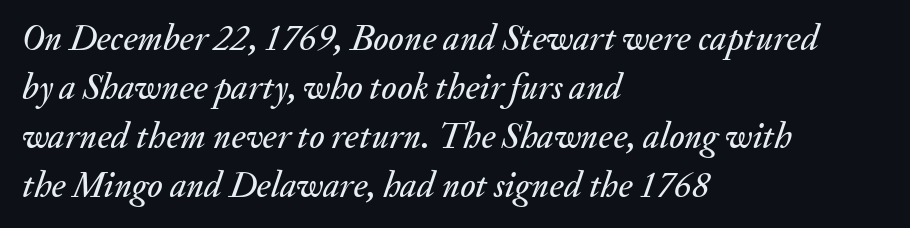
{"italic": "yes", "lean": "right", "slant_degrees": 20, "width": "normal", "stroke_contrast": "medium", "x_height": "small", "monospaced": "no", "underline": "no", "align": "left", "line_spacing": "normal", "line_spacing_ratio": 1.36, "letter_spacing": "normal", "letter_spacing_em": 0.0, "glyph_px": 36}
